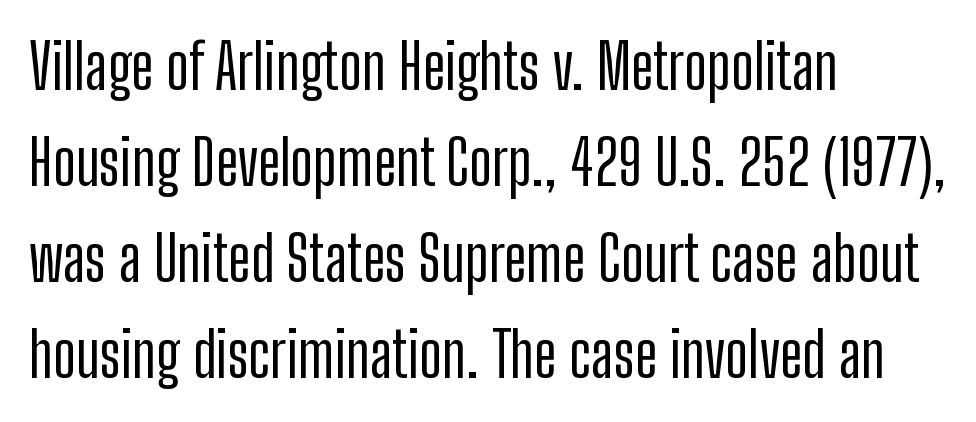
The axis of the letterforms is exactly vertical. Note the varied advance widths — an 'i' is clearly narrower than an 'm'. The letters carry no serifs — their stems end cleanly without finishing strokes. Anything drawn beneath the words? Only blank space.
